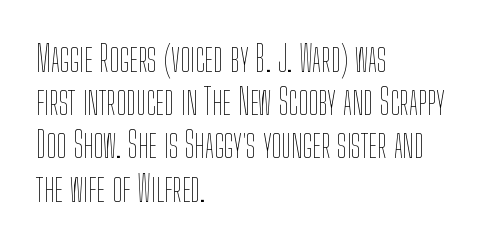
Q: Is the text bold? A: No.
Q: Is the text italic (slanted)? A: No, it is upright.
Q: Is the text underlined? A: No.
Q: How is the paragraph aligned? A: Left-aligned.
Q: Is the spacing between letters normal or unusually wide? A: Normal.
Q: Width (condensed, normal, or wide)? A: Condensed.
Q: Stroke contrast? A: Low.
Q: x-height? A: Medium.
Q: Monospaced? A: No.
